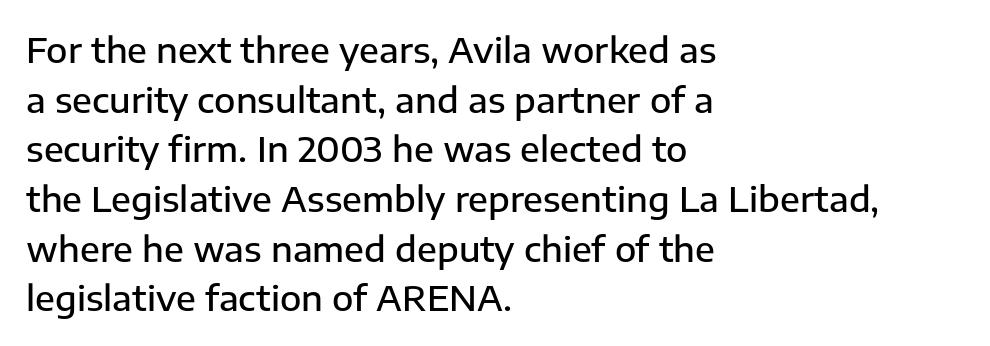
The image shows 35 px semibold sans-serif type, upright; set left-aligned, normal line spacing (1.42x), normal letter spacing, not underlined; low stroke contrast and a medium x-height.
